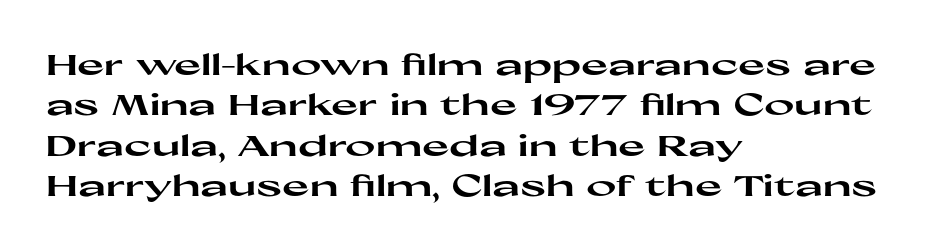
Italic: no, the glyphs are upright roman. Every row of glyphs begins at an identical x-position on the left. Summary of weight: heavy, a full bold. Nobody drew a line under any word here. Is this a sans? Yes — the strokes have no serifs. The passage shown is typed in a proportional face where columns would drift.
